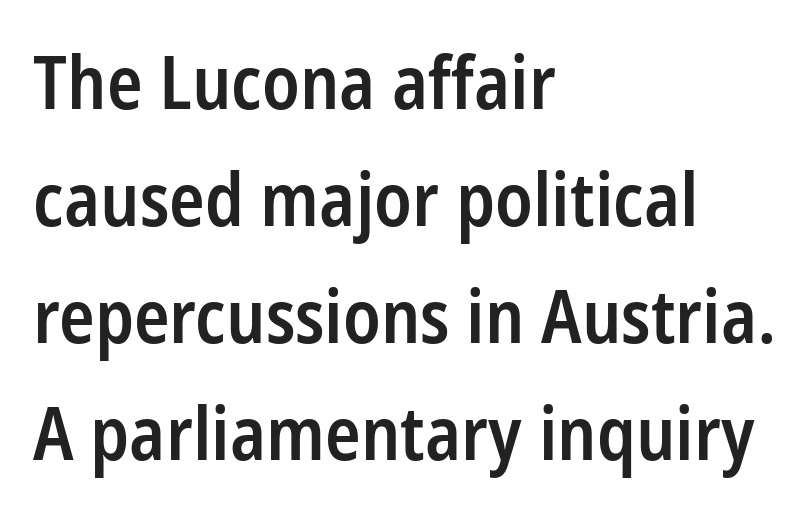
{"serif": "no", "italic": "no", "bold": "semi", "weight": "semibold", "width": "condensed", "stroke_contrast": "low", "x_height": "medium", "monospaced": "no", "underline": "no", "align": "left", "line_spacing": "normal", "line_spacing_ratio": 1.58, "letter_spacing": "normal", "letter_spacing_em": 0.0, "glyph_px": 74}
